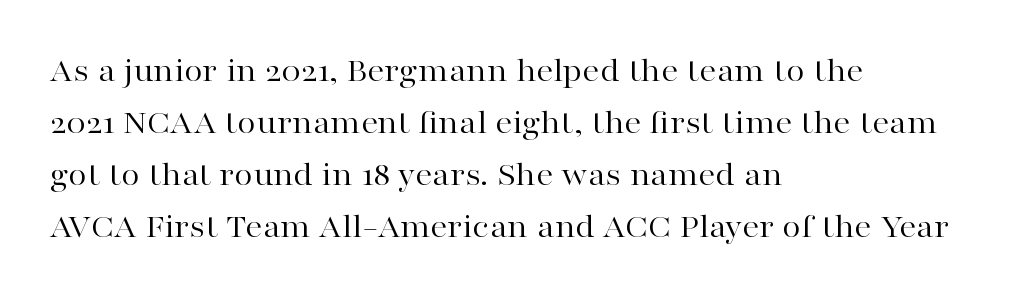
Q: Is the text bold? A: No.
Q: Is the text italic (slanted)? A: No, it is upright.
Q: Is the typeface a serif or a sans-serif typeface? A: Serif.
Q: Is the text underlined? A: No.
Q: How is the paragraph aligned? A: Left-aligned.
Q: Is the spacing between letters normal or unusually wide? A: Normal.
Q: Is the spacing between lines tight, normal or loose? A: Normal.
Q: Width (condensed, normal, or wide)? A: Wide.
Q: Stroke contrast? A: High.
Q: x-height? A: Medium.
Q: Monospaced? A: No.
